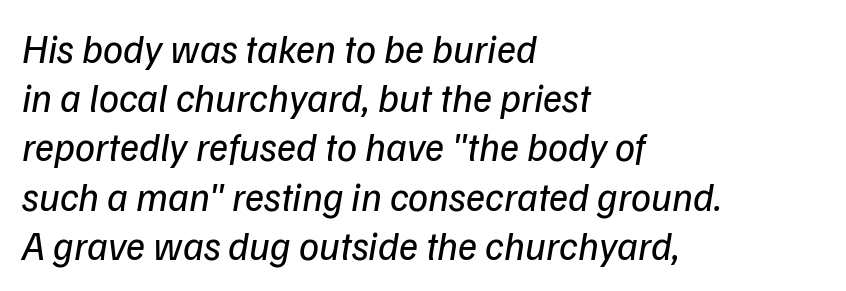
The type family on display is of the sans-serif kind. Quick note: underline off. The gaps between neighbouring characters are ordinary and unremarkable. The weight tops out at a normal text grade. Teacher's note: observe the even left margin — that is flush-left alignment.
